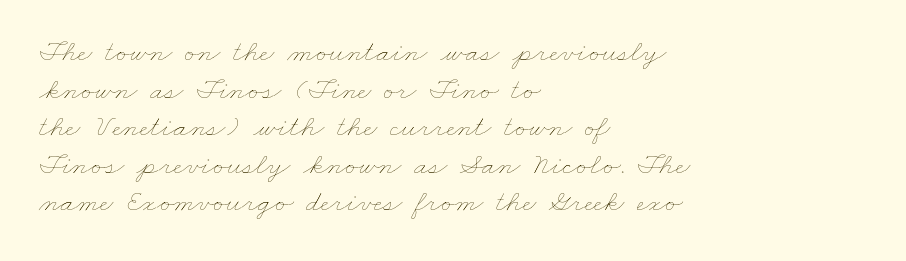
Q: Is the text bold? A: No.
Q: Is the text underlined? A: No.
Q: How is the paragraph aligned? A: Left-aligned.
Q: Is the spacing between letters normal or unusually wide? A: Normal.
Q: Width (condensed, normal, or wide)? A: Wide.
Q: Stroke contrast? A: Low.
Q: x-height? A: Small.
Q: Monospaced? A: No.
